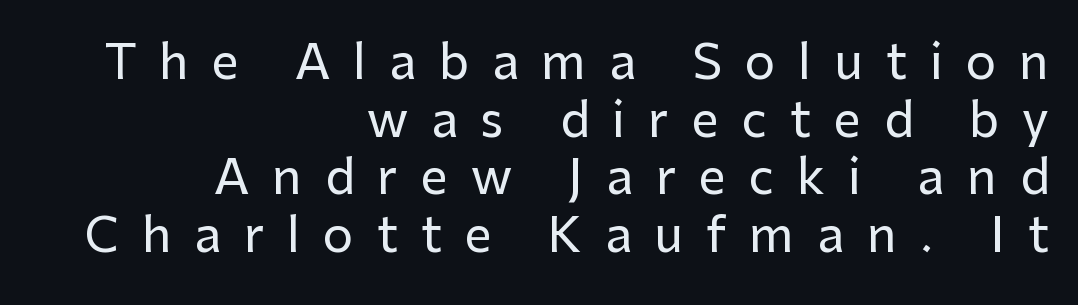
{"serif": "no", "italic": "no", "width": "normal", "stroke_contrast": "low", "x_height": "medium", "monospaced": "no", "underline": "no", "align": "right", "line_spacing_ratio": 1.2, "letter_spacing": "wide", "letter_spacing_em": 0.48, "glyph_px": 48}
